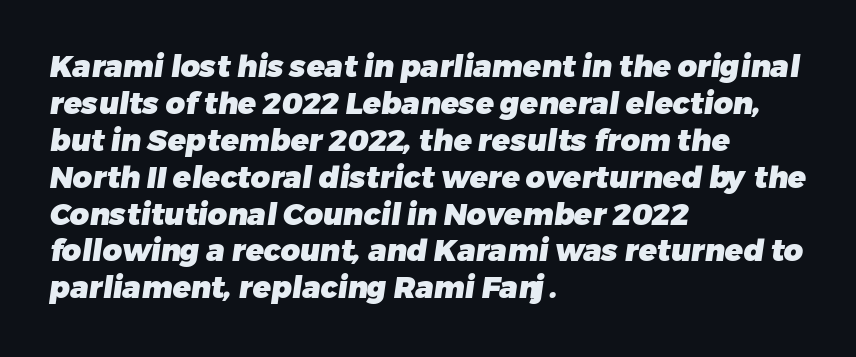
What weight is shown? A full bold with thick strokes. A student would call this left alignment; a typographer would say flush left, rag right. Each letter's strokes conclude bluntly, with no projecting serifs. Short note: letters normally spaced.
